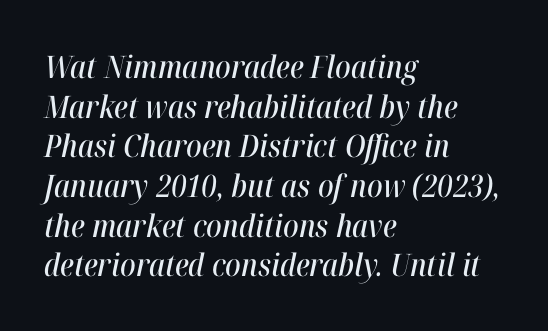
The image shows 31 px condensed type, italic (leaning right); set left-aligned, normal line spacing (1.28x), normal letter spacing, not underlined; high stroke contrast and a medium x-height.
